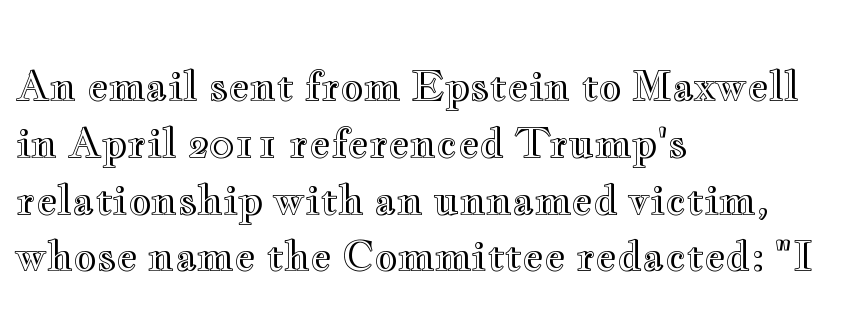
{"italic": "no", "width": "wide", "x_height": "small", "monospaced": "no", "underline": "no", "align": "left", "line_spacing": "normal", "line_spacing_ratio": 1.42, "letter_spacing": "normal", "letter_spacing_em": 0.0, "glyph_px": 40}
